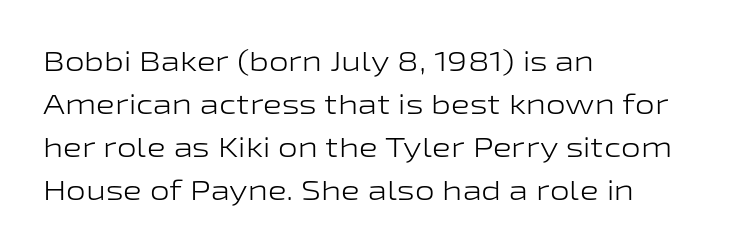
{"serif": "no", "italic": "no", "bold": "no", "weight": "light", "width": "wide", "stroke_contrast": "low", "x_height": "medium", "monospaced": "no", "underline": "no", "align": "left", "line_spacing": "normal", "line_spacing_ratio": 1.53, "letter_spacing": "normal", "letter_spacing_em": 0.0, "glyph_px": 28}
